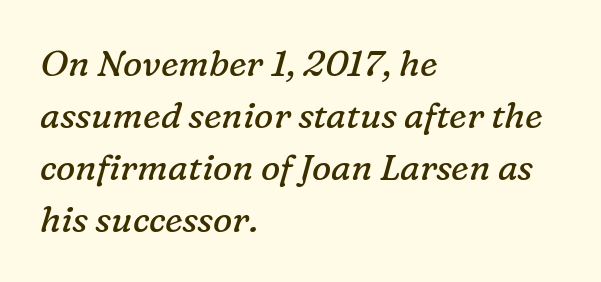
Q: Is the text bold? A: No.
Q: Is the text italic (slanted)? A: Yes, it leans right by about 16 degrees.
Q: Is the typeface a serif or a sans-serif typeface? A: Serif.
Q: Is the text underlined? A: No.
Q: How is the paragraph aligned? A: Left-aligned.
Q: Is the spacing between letters normal or unusually wide? A: Normal.
Q: Is the spacing between lines tight, normal or loose? A: Normal.
Q: Width (condensed, normal, or wide)? A: Normal.
Q: Stroke contrast? A: Low.
Q: x-height? A: Medium.
Q: Monospaced? A: No.
